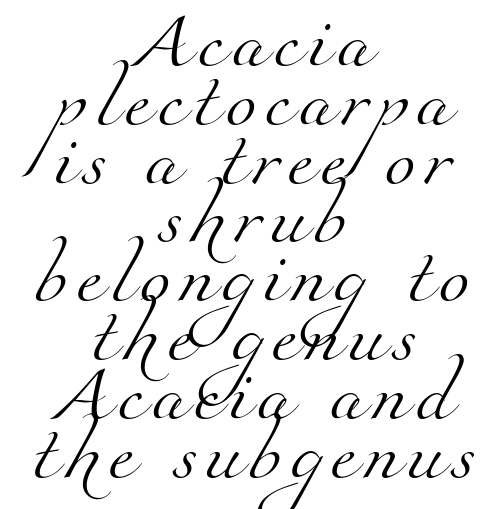
The image shows 56 px light serif type; set centered, tight line spacing (1.05x), not underlined; medium stroke contrast and a small x-height.
